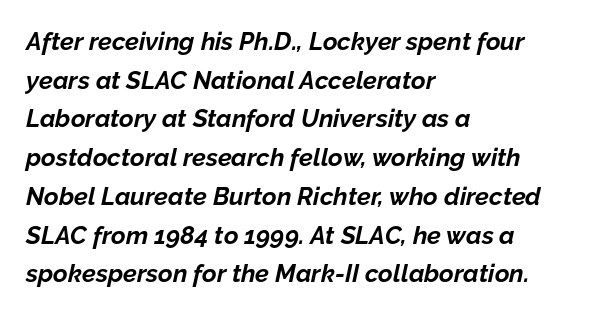
{"italic": "yes", "lean": "right", "slant_degrees": 12, "bold": "yes", "underline": "no", "align": "left", "line_spacing": "normal", "line_spacing_ratio": 1.55, "letter_spacing": "normal", "letter_spacing_em": 0.0, "glyph_px": 25}
